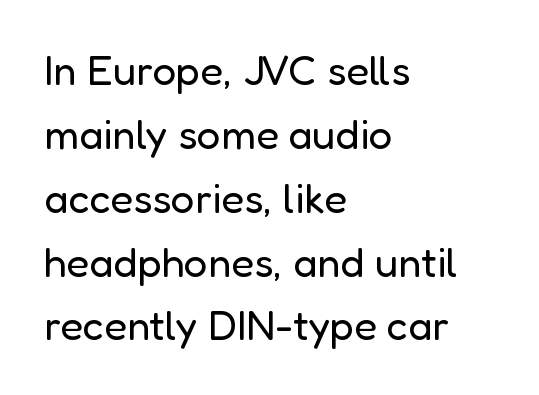
{"serif": "no", "italic": "no", "bold": "no", "weight": "regular", "width": "normal", "stroke_contrast": "low", "x_height": "medium", "monospaced": "no", "underline": "no", "align": "left", "line_spacing": "normal", "line_spacing_ratio": 1.52, "letter_spacing": "normal", "letter_spacing_em": 0.0, "glyph_px": 42}
